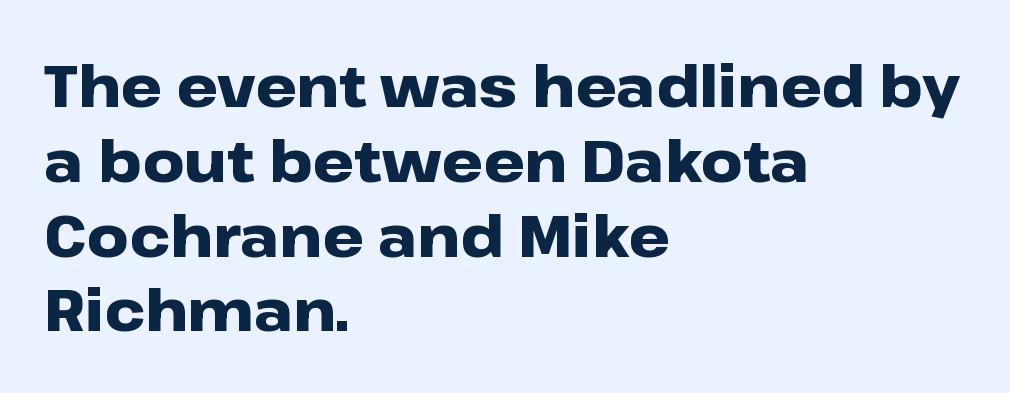
{"serif": "no", "italic": "no", "bold": "yes", "weight": "heavy", "width": "wide", "stroke_contrast": "low", "x_height": "medium", "monospaced": "no", "underline": "no", "align": "left", "line_spacing": "normal", "line_spacing_ratio": 1.29, "letter_spacing": "normal", "letter_spacing_em": 0.0, "glyph_px": 58}
